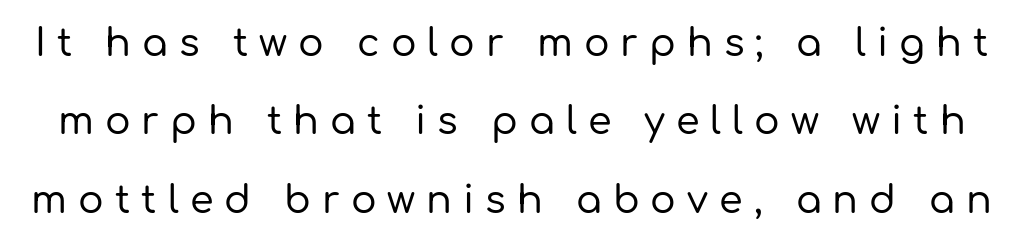
Q: Is the text italic (slanted)? A: No, it is upright.
Q: Is the typeface a serif or a sans-serif typeface? A: Sans-serif.
Q: Is the text underlined? A: No.
Q: Is the spacing between letters normal or unusually wide? A: Unusually wide.
Q: Is the spacing between lines tight, normal or loose? A: Loose.
Q: Width (condensed, normal, or wide)? A: Normal.
Q: Stroke contrast? A: Low.
Q: x-height? A: Medium.
Q: Monospaced? A: No.
